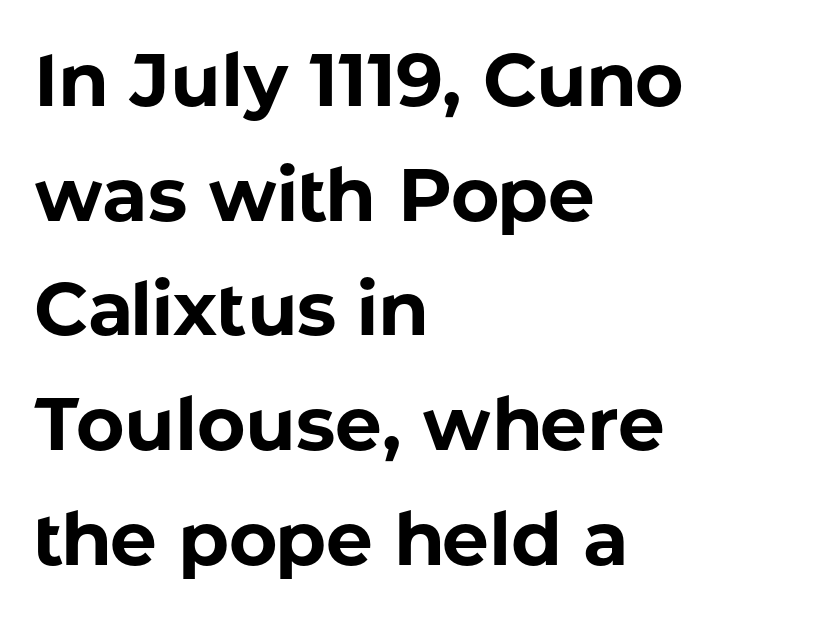
Short and long lines alike share a common starting point at left. A clean baseline with only descenders dipping below it. The face used here is a sans, in the tradition of grotesques and geometrics. The face used here is proportionally spaced, like ordinary book or web type.
